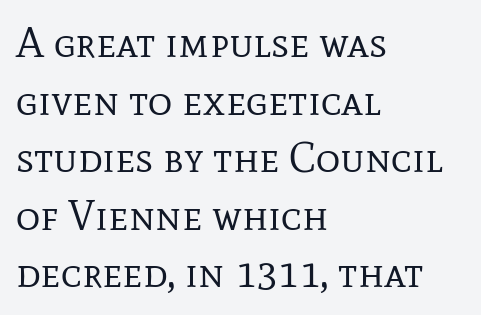
Q: Is the text bold? A: No.
Q: Is the text italic (slanted)? A: No, it is upright.
Q: Is the typeface a serif or a sans-serif typeface? A: Serif.
Q: Is the text underlined? A: No.
Q: How is the paragraph aligned? A: Left-aligned.
Q: Is the spacing between letters normal or unusually wide? A: Normal.
Q: Is the spacing between lines tight, normal or loose? A: Normal.
Q: Width (condensed, normal, or wide)? A: Normal.
Q: Stroke contrast? A: Low.
Q: x-height? A: Medium.
Q: Monospaced? A: No.
